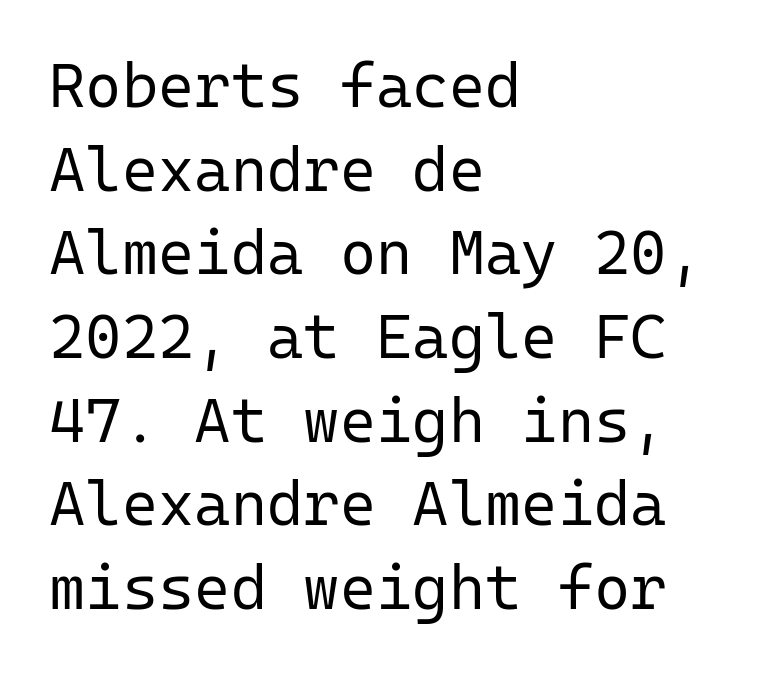
The image shows 62 px regular-weight sans-serif type, upright, monospaced; set left-aligned, normal line spacing (1.35x), normal letter spacing, not underlined; low stroke contrast and a medium x-height.
